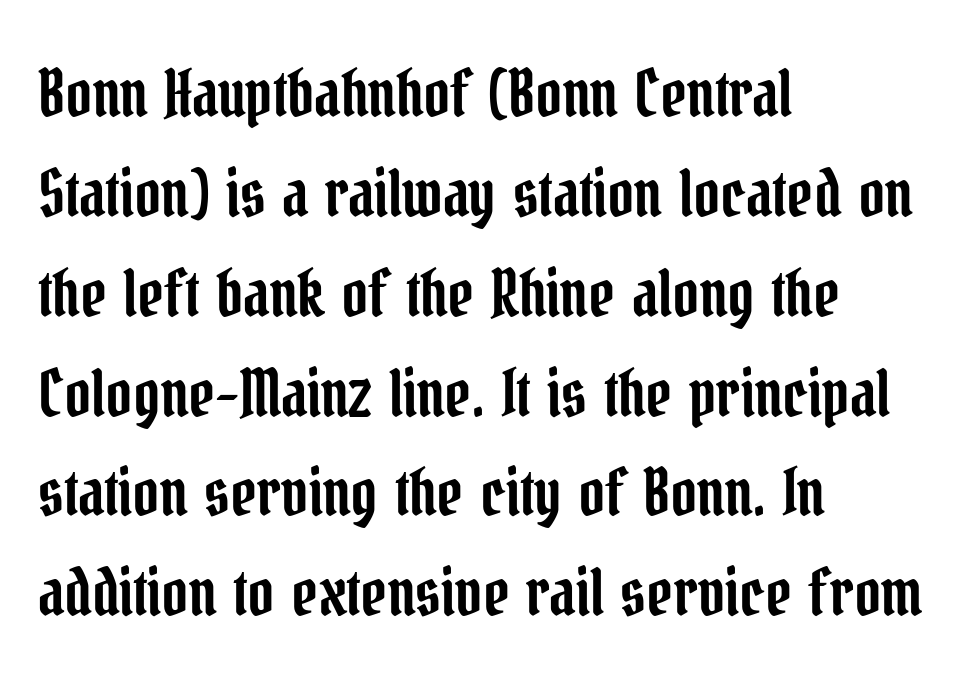
The image shows 64 px condensed serif type, upright; set left-aligned, normal line spacing (1.56x), normal letter spacing, not underlined; low stroke contrast and a medium x-height.
